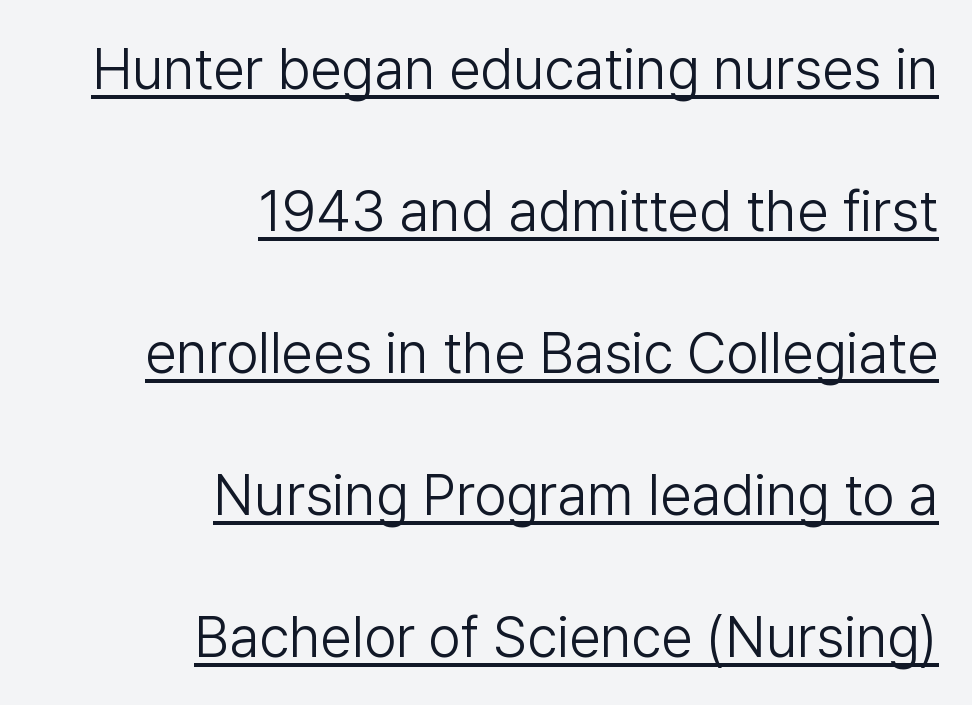
{"serif": "no", "italic": "no", "bold": "no", "weight": "light", "width": "normal", "stroke_contrast": "low", "x_height": "medium", "monospaced": "no", "underline": "yes", "align": "right", "line_spacing": "loose", "line_spacing_ratio": 2.49, "letter_spacing": "normal", "letter_spacing_em": 0.0, "glyph_px": 57}
